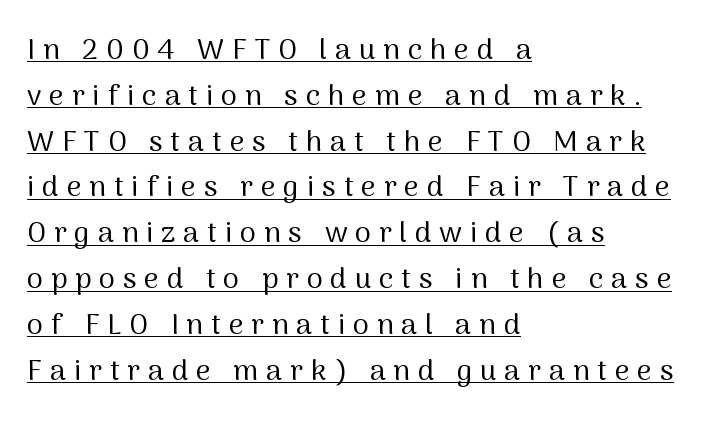
Looks like regular typesetting: each glyph gets only the width it needs. The horizontal fit of the characters is loose and conspicuously gappy. The text was rendered using a sans face with plain stroke endings. In CSS terms this would be text-align: left. The block of text has a typical density, with ordinary space between rows.
